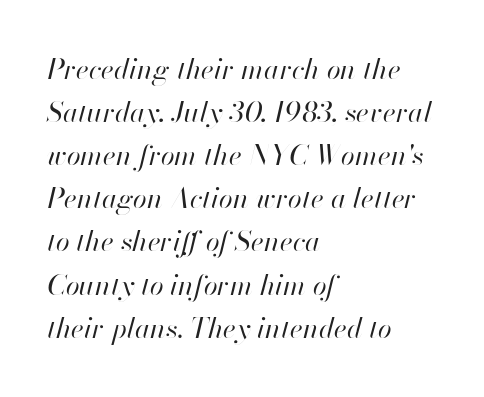
Q: Is the text bold? A: No.
Q: Is the text italic (slanted)? A: Yes, it leans right by about 13 degrees.
Q: Is the text underlined? A: No.
Q: How is the paragraph aligned? A: Left-aligned.
Q: Is the spacing between letters normal or unusually wide? A: Normal.
Q: Is the spacing between lines tight, normal or loose? A: Normal.
Q: Width (condensed, normal, or wide)? A: Normal.
Q: Stroke contrast? A: High.
Q: x-height? A: Small.
Q: Monospaced? A: No.
